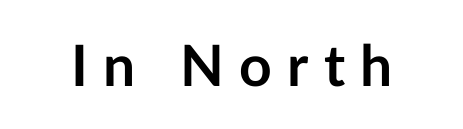
The image shows 57 px semibold sans-serif type, upright; set unusually wide letter spacing (+0.27 em), not underlined; low stroke contrast and a medium x-height.
